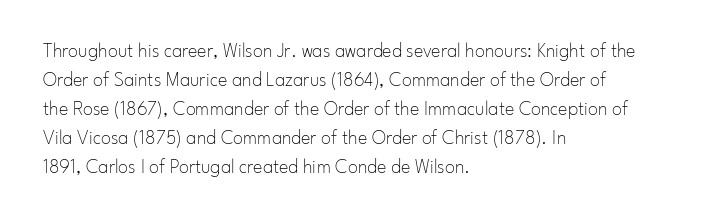
Beneath every word, the page is bare. Stems here are at most as thick as an everyday book face. When letters stand straight like this, we call the style roman or upright. This rendering leaves character spacing at its baseline value. The rendering uses a moderate line-height, typical for paragraphs.
